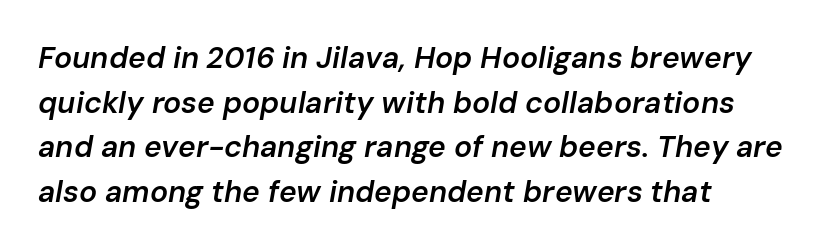
Q: Is the text bold? A: Semi-bold.
Q: Is the text italic (slanted)? A: Yes, it leans right by about 10 degrees.
Q: Is the text underlined? A: No.
Q: Is the spacing between letters normal or unusually wide? A: Normal.
Q: Is the spacing between lines tight, normal or loose? A: Normal.
Q: Width (condensed, normal, or wide)? A: Normal.
Q: Stroke contrast? A: Low.
Q: x-height? A: Medium.
Q: Monospaced? A: No.
